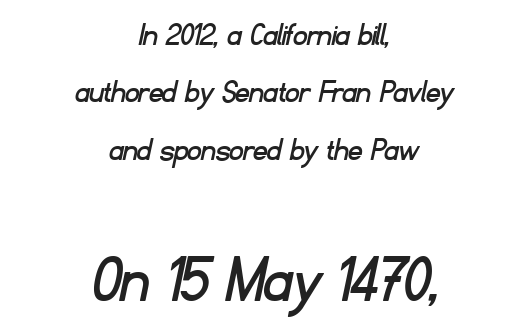
The image shows 68 px sans-serif type; set centered, normal line spacing (1.69x), normal letter spacing, not underlined; the second (bottom) block is 2.0x larger; low stroke contrast and a small x-height.
